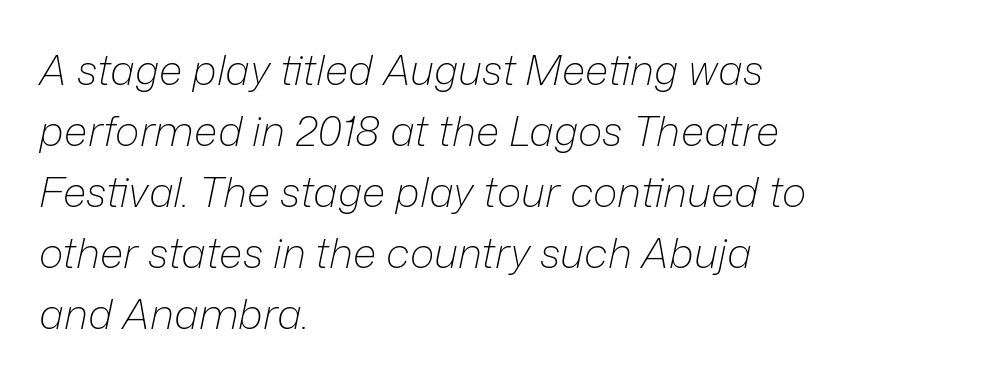
{"italic": "yes", "lean": "right", "slant_degrees": 12, "bold": "no", "weight": "light", "width": "normal", "stroke_contrast": "low", "x_height": "medium", "monospaced": "no", "underline": "no", "align": "left", "line_spacing": "normal", "line_spacing_ratio": 1.45, "letter_spacing": "normal", "letter_spacing_em": 0.0, "glyph_px": 42}
